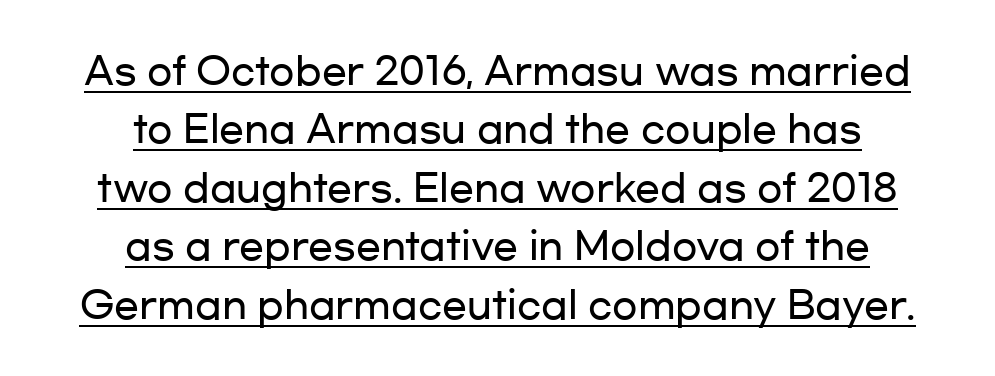
Q: Is the text italic (slanted)? A: No, it is upright.
Q: Is the typeface a serif or a sans-serif typeface? A: Sans-serif.
Q: Is the text underlined? A: Yes.
Q: How is the paragraph aligned? A: Centered.
Q: Is the spacing between letters normal or unusually wide? A: Normal.
Q: Is the spacing between lines tight, normal or loose? A: Normal.
Q: Width (condensed, normal, or wide)? A: Wide.
Q: Stroke contrast? A: Low.
Q: x-height? A: Medium.
Q: Monospaced? A: No.
